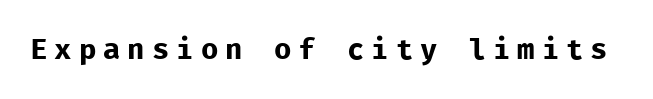
The image shows 29 px regular-weight sans-serif type, upright, monospaced; set unusually wide letter spacing (+0.24 em), not underlined; low stroke contrast and a medium x-height.
